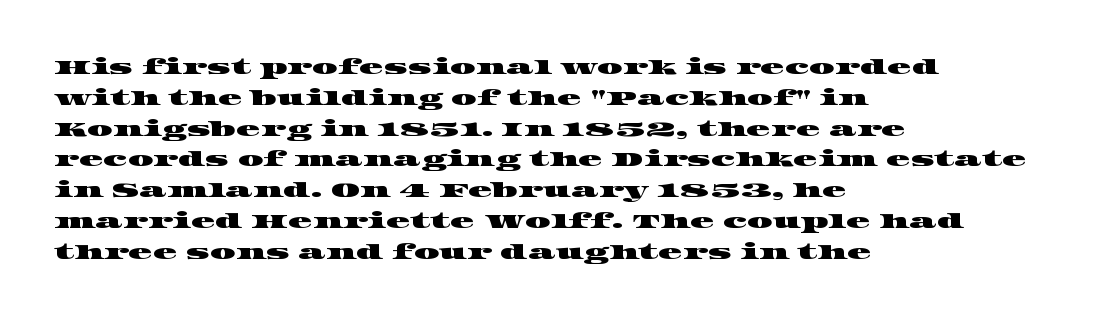
{"underline": "no", "align": "left", "line_spacing": "normal", "line_spacing_ratio": 1.54, "letter_spacing": "normal", "letter_spacing_em": 0.0, "glyph_px": 20}
